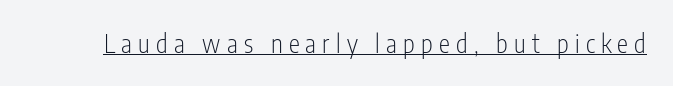
The image shows 25 px text type, upright; set unusually wide letter spacing (+0.25 em), underlined.
